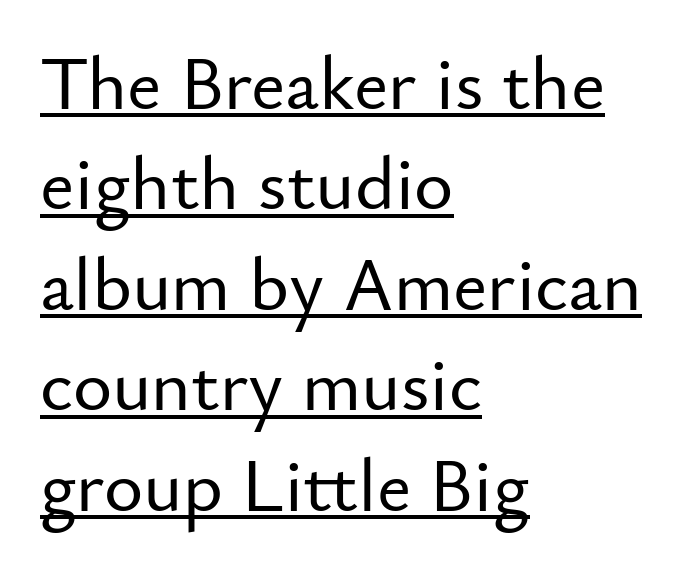
Horizontal bands of white between lines are of average thickness. The designer went with a sans here, leaving each stem footless. Quick note: not italic, upright. Notice how the passage keeps a crisp vertical edge on the left only.
